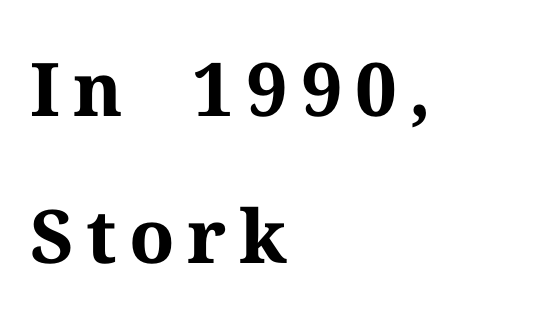
{"serif": "yes", "italic": "no", "bold": "yes", "weight": "bold", "width": "normal", "stroke_contrast": "medium", "x_height": "medium", "monospaced": "no", "underline": "no", "align": "left", "line_spacing": "loose", "line_spacing_ratio": 1.99, "glyph_px": 74}
